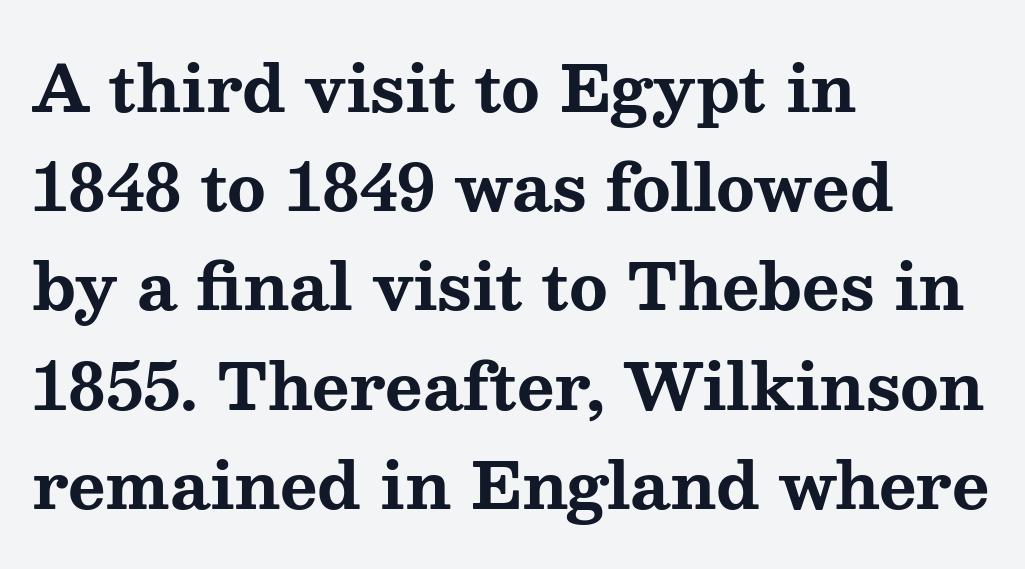
The image shows 64 px bold, wide serif type, upright; set left-aligned, normal line spacing (1.55x), normal letter spacing, not underlined; medium stroke contrast and a medium x-height.
